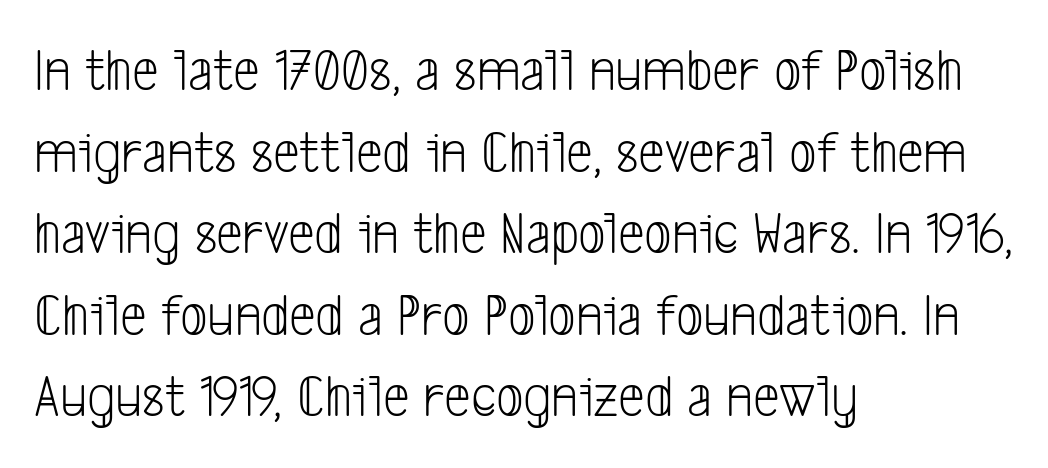
Q: Is the text bold? A: No.
Q: Is the typeface a serif or a sans-serif typeface? A: Sans-serif.
Q: Is the text underlined? A: No.
Q: How is the paragraph aligned? A: Left-aligned.
Q: Is the spacing between letters normal or unusually wide? A: Normal.
Q: Is the spacing between lines tight, normal or loose? A: Normal.
Q: Width (condensed, normal, or wide)? A: Condensed.
Q: Stroke contrast? A: Low.
Q: x-height? A: Medium.
Q: Monospaced? A: No.
